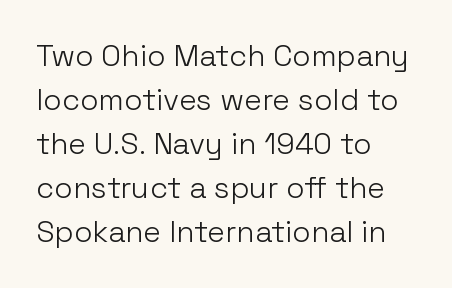
{"serif": "no", "italic": "no", "bold": "no", "weight": "light", "width": "normal", "stroke_contrast": "low", "x_height": "medium", "monospaced": "no", "underline": "no", "align": "left", "line_spacing": "normal", "line_spacing_ratio": 1.47, "letter_spacing": "normal", "letter_spacing_em": 0.0, "glyph_px": 30}
